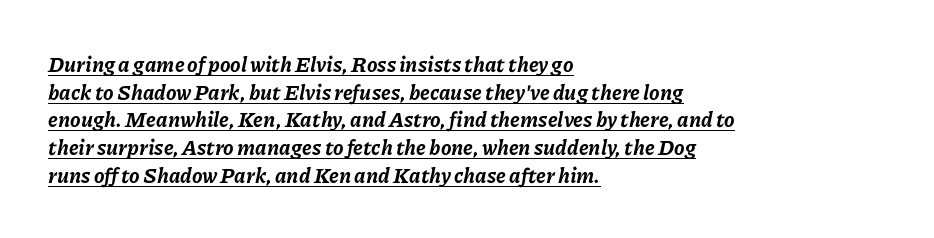
Q: Is the text bold? A: Yes.
Q: Is the text italic (slanted)? A: Yes, it leans right by about 11 degrees.
Q: Is the text underlined? A: Yes.
Q: How is the paragraph aligned? A: Left-aligned.
Q: Is the spacing between letters normal or unusually wide? A: Normal.
Q: Is the spacing between lines tight, normal or loose? A: Normal.
